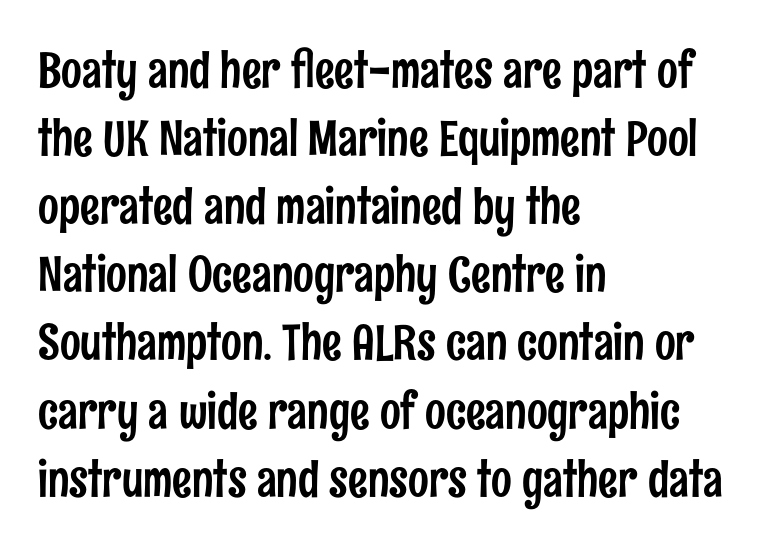
The image shows 49 px condensed sans-serif type, upright; set left-aligned, normal line spacing (1.39x), normal letter spacing, not underlined; low stroke contrast and a medium x-height.
